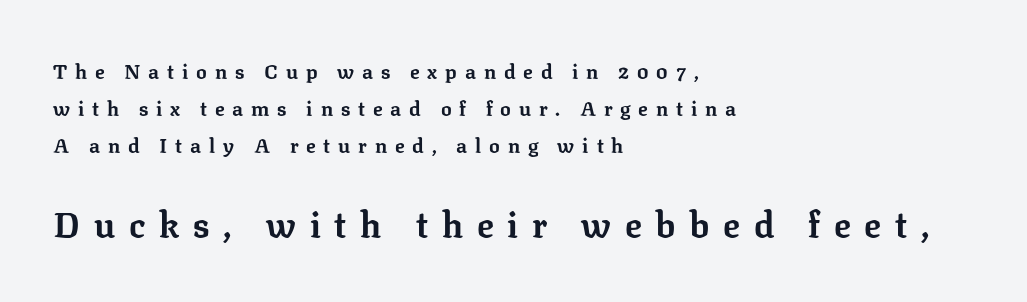
Posture: vertical. Bold? Absolutely — the strokes are thick and heavy. The space directly below the letters is spotless. Note the varied advance widths — an 'i' is clearly narrower than an 'm'.
